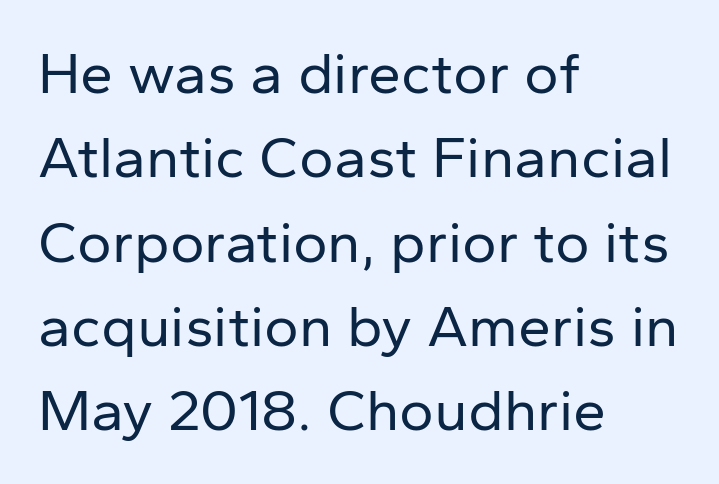
Q: Is the text bold? A: No.
Q: Is the text italic (slanted)? A: No, it is upright.
Q: Is the typeface a serif or a sans-serif typeface? A: Sans-serif.
Q: Is the text underlined? A: No.
Q: How is the paragraph aligned? A: Left-aligned.
Q: Is the spacing between letters normal or unusually wide? A: Normal.
Q: Is the spacing between lines tight, normal or loose? A: Normal.
Q: Width (condensed, normal, or wide)? A: Normal.
Q: Stroke contrast? A: Low.
Q: x-height? A: Medium.
Q: Monospaced? A: No.
